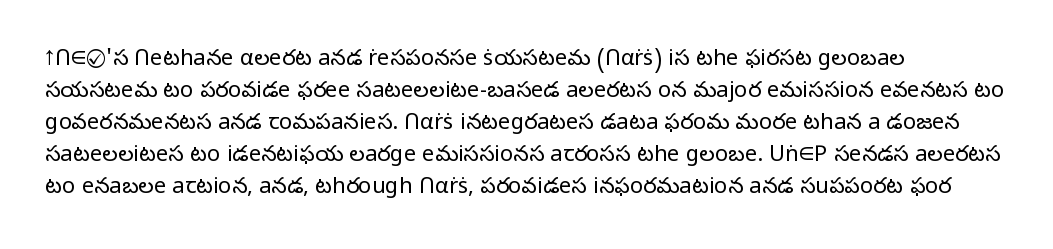
Q: Is the text bold? A: No.
Q: Is the text italic (slanted)? A: No, it is upright.
Q: Is the text underlined? A: No.
Q: How is the paragraph aligned? A: Left-aligned.
Q: Is the spacing between letters normal or unusually wide? A: Normal.
Q: Is the spacing between lines tight, normal or loose? A: Normal.
